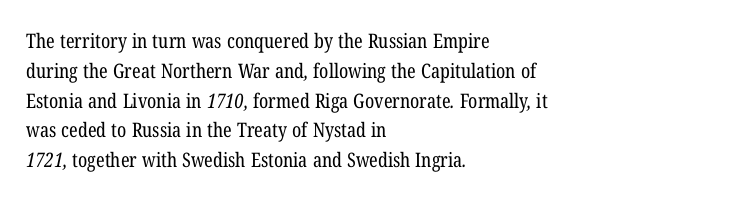
Reading down the block, your eye returns to a fixed left position each line. A normal amount of white space separates one row of letters from the next. Counters stay open thanks to moderate or lighter strokes. Lines of text with bare space underneath. The line texture is even and compact thanks to regular tracking.
